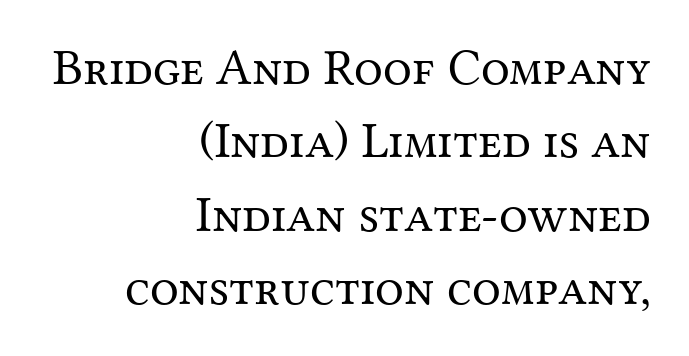
The image shows 51 px regular-weight serif type, upright; set right-aligned, normal line spacing (1.44x), normal letter spacing, not underlined; medium stroke contrast and a medium x-height.
